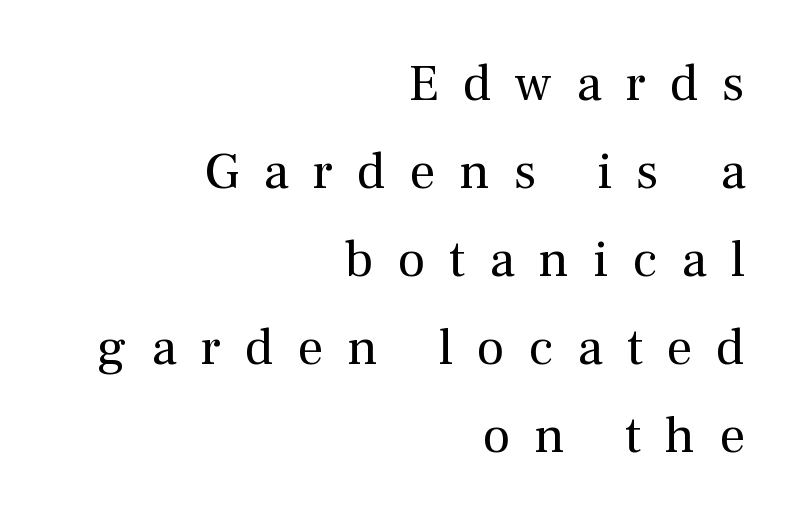
The image shows 52 px regular-weight serif type, upright; set right-aligned, normal line spacing (1.69x), unusually wide letter spacing (+0.46 em), not underlined; medium stroke contrast and a medium x-height.
